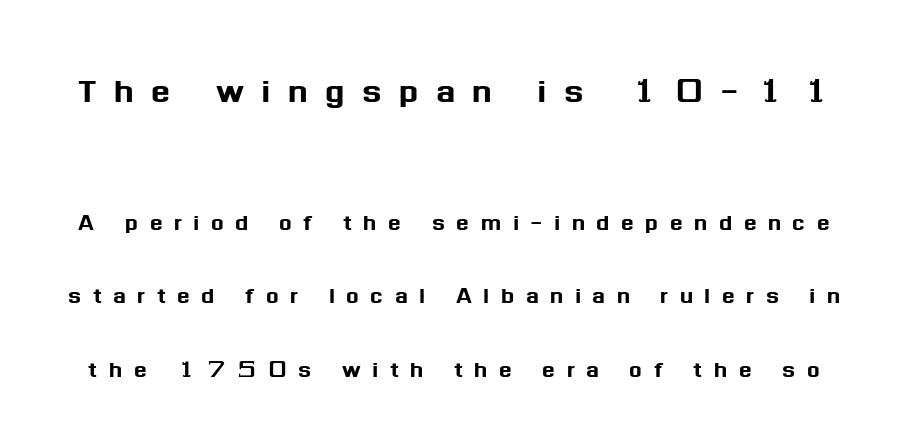
Q: Is the text italic (slanted)? A: No, it is upright.
Q: Is the typeface a serif or a sans-serif typeface? A: Sans-serif.
Q: Is the text underlined? A: No.
Q: Is the spacing between letters normal or unusually wide? A: Unusually wide.
Q: Is the spacing between lines tight, normal or loose? A: Loose.
Q: Which block of text is set in a larger size, the first (top) or the second (bottom)? A: The first (top) one.
Q: Width (condensed, normal, or wide)? A: Normal.
Q: Stroke contrast? A: Medium.
Q: x-height? A: Medium.
Q: Monospaced? A: No.
